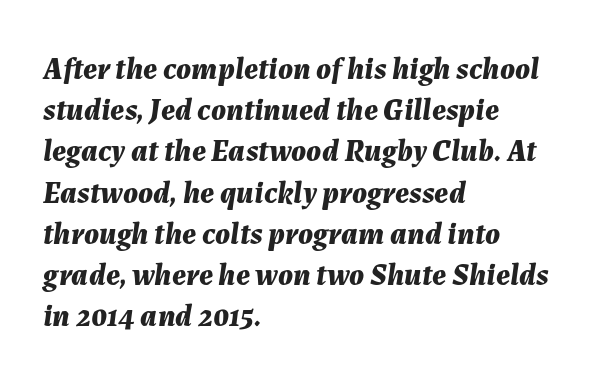
The image shows 31 px bold type, italic (leaning right); set left-aligned, normal line spacing (1.33x), normal letter spacing, not underlined; medium stroke contrast and a medium x-height.
